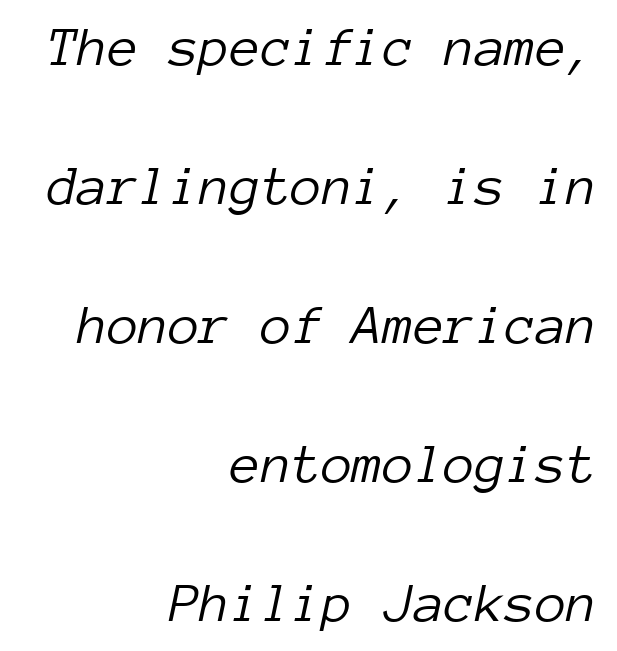
Q: Is the text bold? A: No.
Q: Is the text italic (slanted)? A: Yes, it leans right by about 12 degrees.
Q: Is the text underlined? A: No.
Q: How is the paragraph aligned? A: Right-aligned.
Q: Is the spacing between letters normal or unusually wide? A: Normal.
Q: Is the spacing between lines tight, normal or loose? A: Loose.
Q: Width (condensed, normal, or wide)? A: Normal.
Q: Stroke contrast? A: Low.
Q: x-height? A: Medium.
Q: Monospaced? A: Yes.
